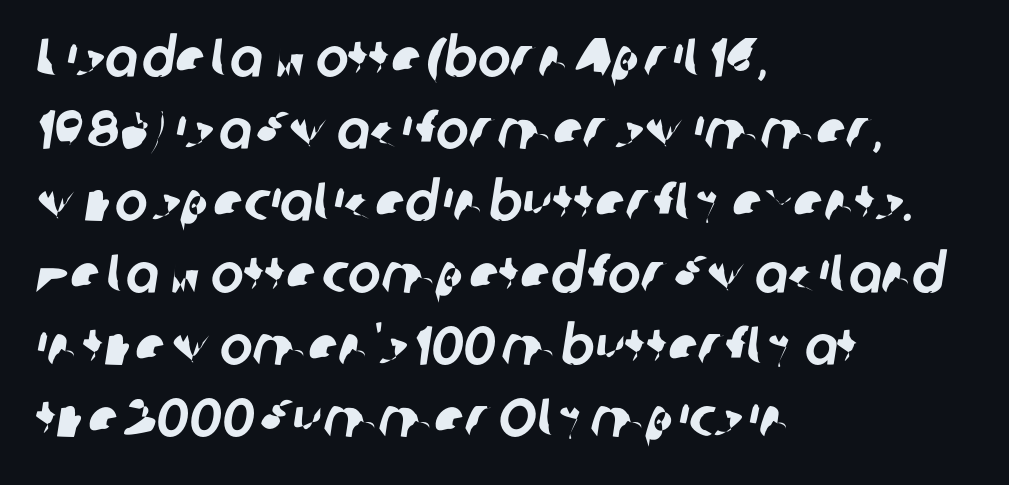
Q: Is the typeface a serif or a sans-serif typeface? A: Sans-serif.
Q: Is the text underlined? A: No.
Q: How is the paragraph aligned? A: Left-aligned.
Q: Is the spacing between letters normal or unusually wide? A: Normal.
Q: Is the spacing between lines tight, normal or loose? A: Normal.
Q: Width (condensed, normal, or wide)? A: Normal.
Q: Stroke contrast? A: Low.
Q: x-height? A: Medium.
Q: Monospaced? A: No.
